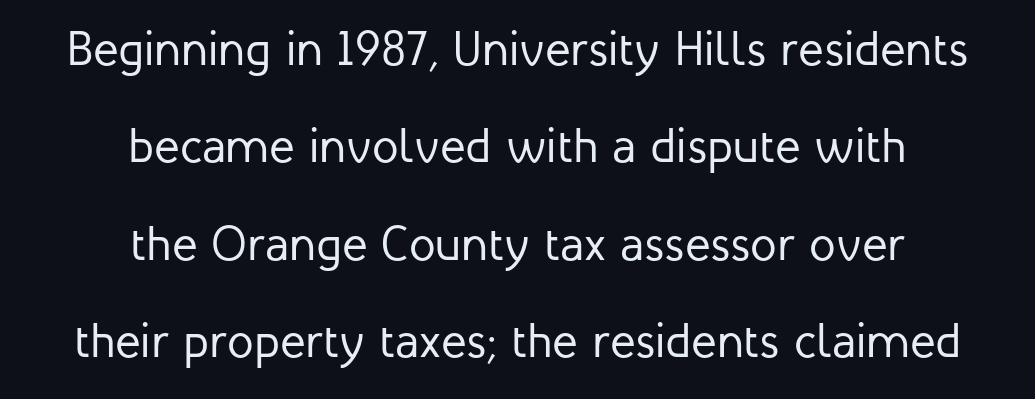
The image shows 48 px regular-weight sans-serif type, upright; set centered, loose line spacing (2.03x), normal letter spacing, not underlined; low stroke contrast and a medium x-height.
